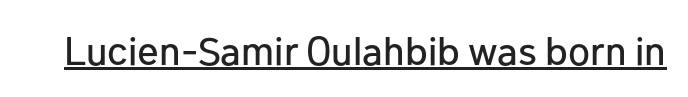
{"serif": "no", "italic": "no", "width": "normal", "stroke_contrast": "low", "x_height": "medium", "monospaced": "no", "underline": "yes", "letter_spacing": "normal", "letter_spacing_em": 0.0, "glyph_px": 40}
